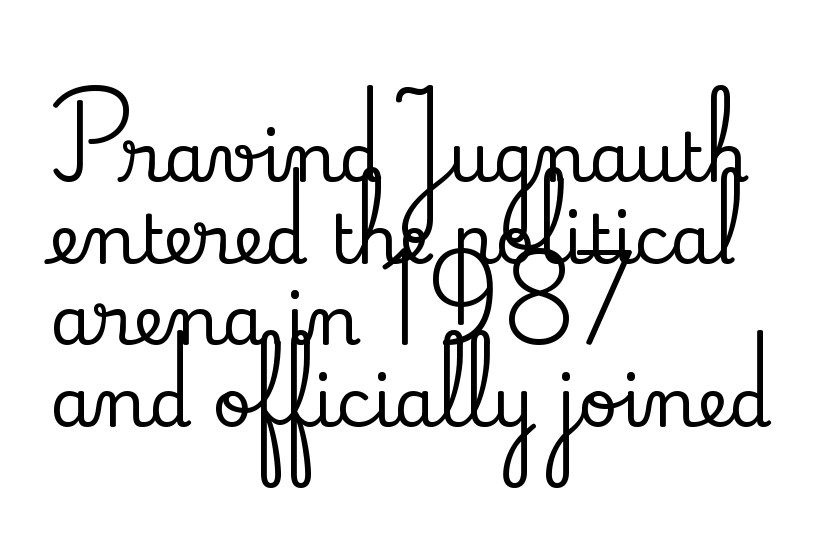
Q: Is the text italic (slanted)? A: No, it is upright.
Q: Is the typeface a serif or a sans-serif typeface? A: Serif.
Q: Is the text underlined? A: No.
Q: How is the paragraph aligned? A: Left-aligned.
Q: Is the spacing between letters normal or unusually wide? A: Normal.
Q: Width (condensed, normal, or wide)? A: Normal.
Q: Stroke contrast? A: Low.
Q: x-height? A: Small.
Q: Monospaced? A: No.
